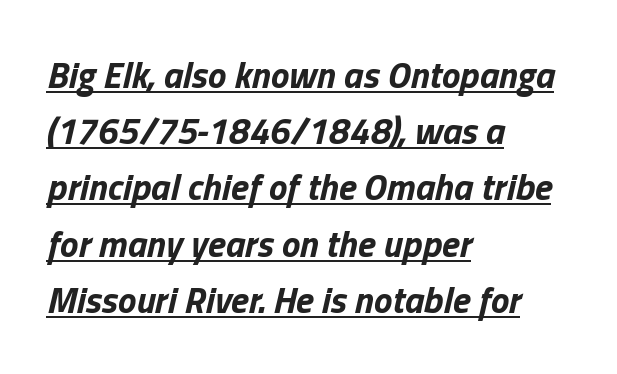
The image shows 37 px bold type, italic (leaning right); set left-aligned, normal line spacing (1.52x), normal letter spacing, underlined; low stroke contrast and a medium x-height.
